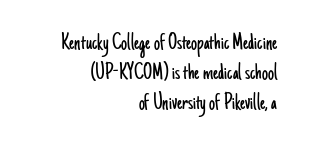
The strokes carry an ordinary text weight at most. The glyphs are unaccompanied by any horizontal stroke below them. The letters stand straight up with perfectly vertical stems. Words appear dense and cohesive because spacing is normal. A student would call this right alignment; a typographer would say flush right, rag left.
